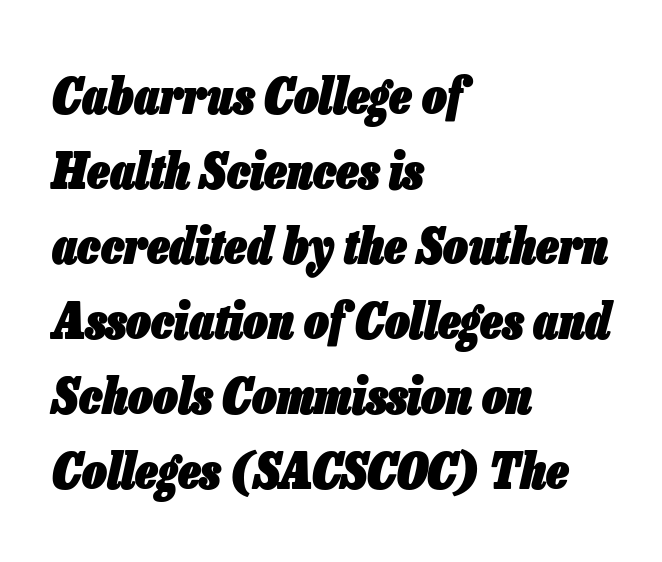
Each word holds together tightly as a unit, with standard inter-letter gaps. Notice how the stems are inclined rather than vertical — that's the hallmark of italics. Interline gaps are of average width in this sample. Has an underline been added? It has not. The paragraph shown leans on its left margin.
